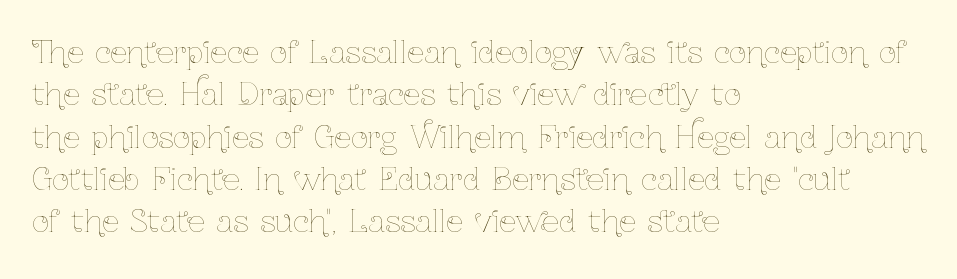
The image shows 30 px thin, condensed type, upright; set left-aligned, normal line spacing (1.41x), normal letter spacing, not underlined; low stroke contrast and a medium x-height.
